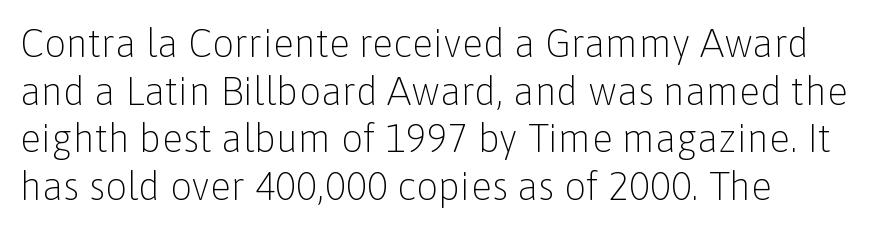
One-word summary of the alignment: left. The rendering uses natural spacing where letterforms have individual widths. Each word holds together tightly as a unit, with standard inter-letter gaps. The space directly below the letters is spotless. When letters stand straight like this, we call the style roman or upright.
